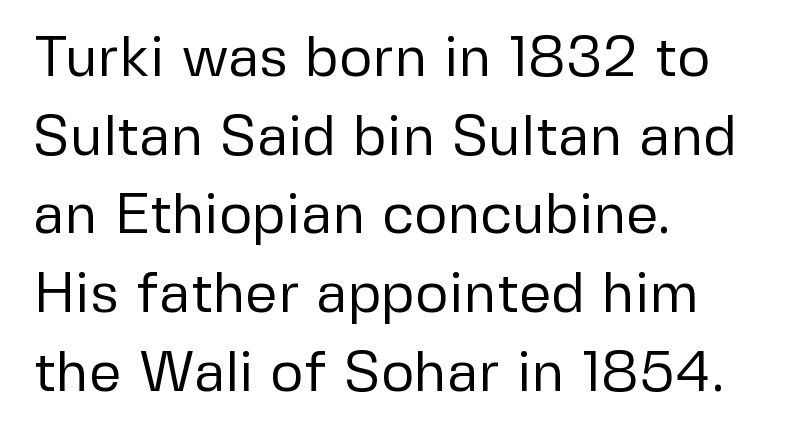
The image shows 57 px regular-weight sans-serif type, upright; set left-aligned, normal line spacing (1.38x), normal letter spacing, not underlined; low stroke contrast and a medium x-height.
